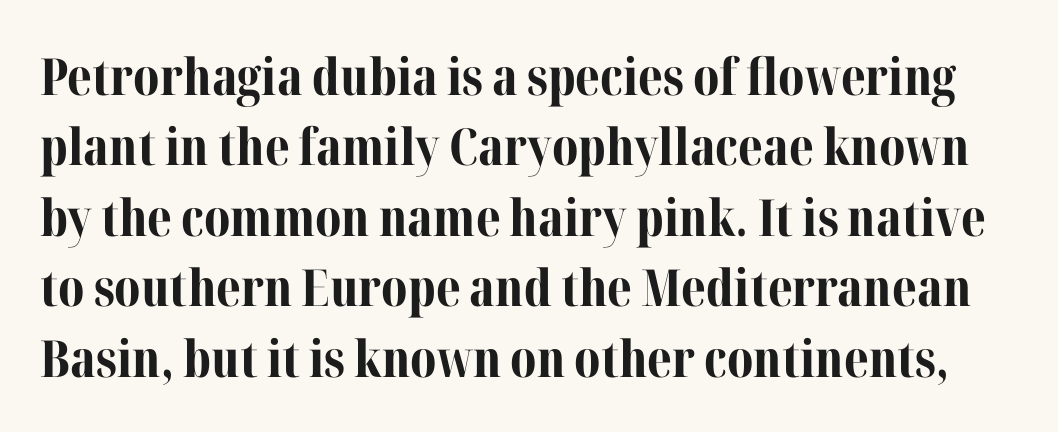
The image shows 51 px bold serif type, upright; set normal line spacing (1.38x), normal letter spacing, not underlined; medium stroke contrast and a medium x-height.
